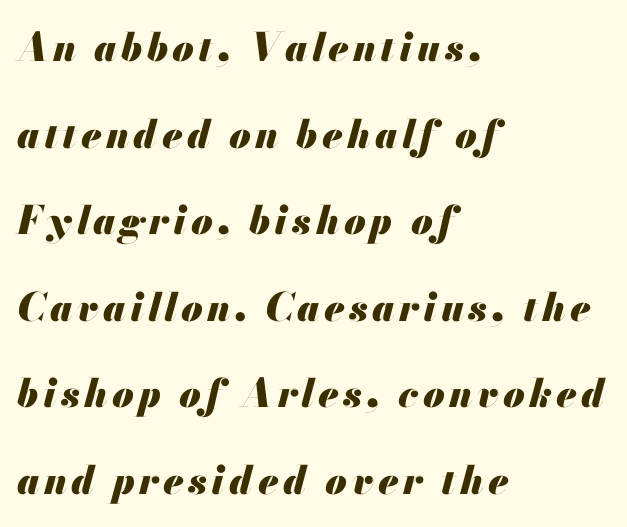
Proportional: the letters do not fall into vertical columns. You'd pick this weight for a headline — it's a proper bold. Is there much room between lines? Yes — plenty of vertical air separates them. This sample uses an oblique cut, with every glyph tilted off the vertical.
